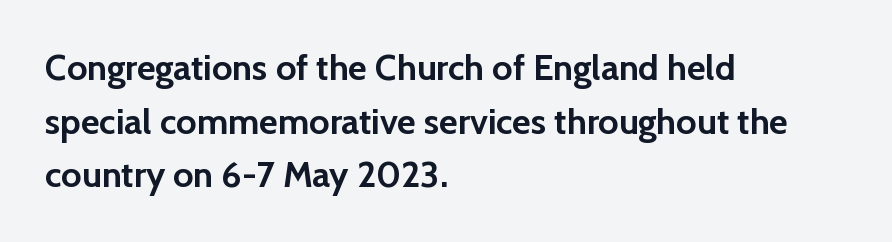
The image shows 36 px semibold sans-serif type, upright; set left-aligned, normal line spacing (1.49x), normal letter spacing, not underlined; low stroke contrast and a medium x-height.
